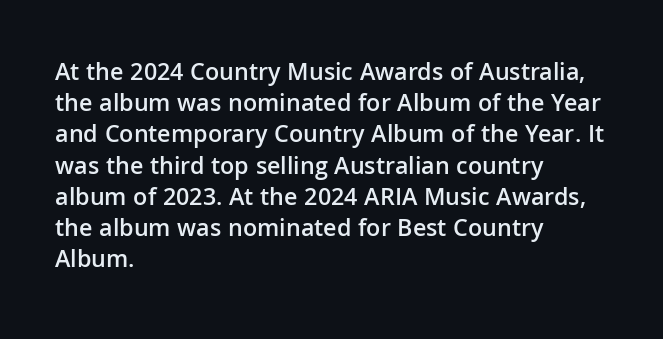
The image shows 25 px text type, upright; set left-aligned, normal line spacing (1.25x), normal letter spacing, not underlined.
